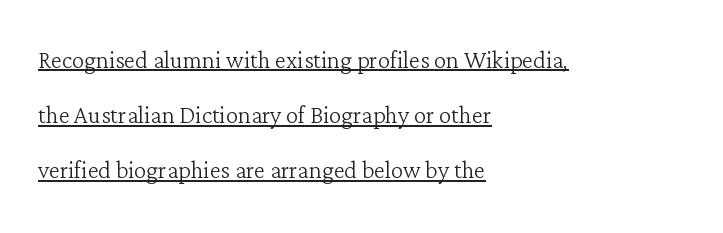
Q: Is the text bold? A: No.
Q: Is the text italic (slanted)? A: No, it is upright.
Q: Is the typeface a serif or a sans-serif typeface? A: Serif.
Q: Is the text underlined? A: Yes.
Q: How is the paragraph aligned? A: Left-aligned.
Q: Is the spacing between letters normal or unusually wide? A: Normal.
Q: Width (condensed, normal, or wide)? A: Normal.
Q: Stroke contrast? A: Low.
Q: x-height? A: Medium.
Q: Monospaced? A: No.
